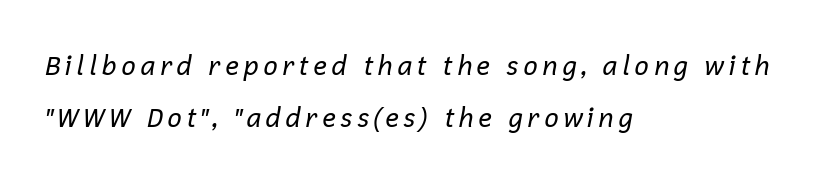
{"italic": "yes", "lean": "right", "slant_degrees": 12, "bold": "no", "underline": "no", "align": "left", "line_spacing": "loose", "line_spacing_ratio": 2.0, "glyph_px": 26}
